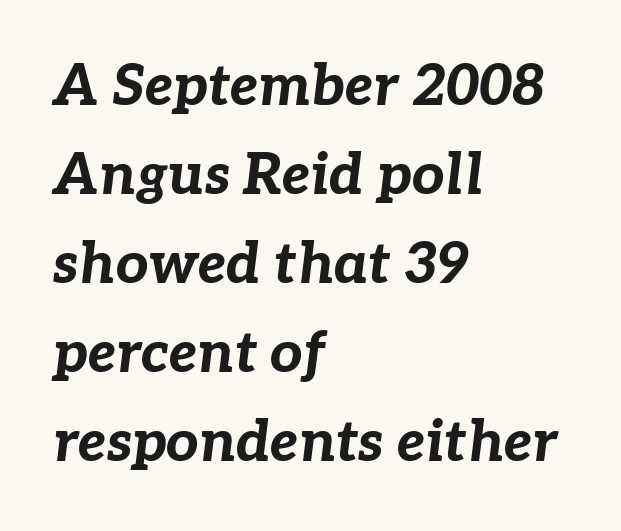
The words here are not underlined. Emphasis-style slanted type is in use. The passage shown has conventional tracking throughout. You could not count columns in this text — the font is proportionally spaced. How would I describe the line gaps? Plain and ordinary. Every row of glyphs begins at an identical x-position on the left.
